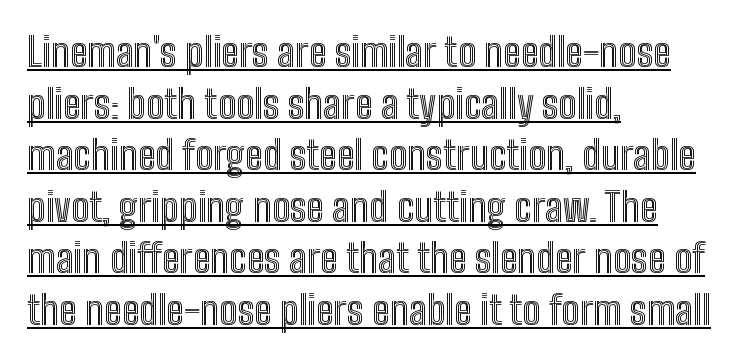
Does the copy run flush right? No — it runs flush left. A roman cut, with each character standing at attention. These lines sit exactly where default settings would place them. The rendering uses natural spacing where letterforms have individual widths. Characters follow at the spacing the type designer built in.
